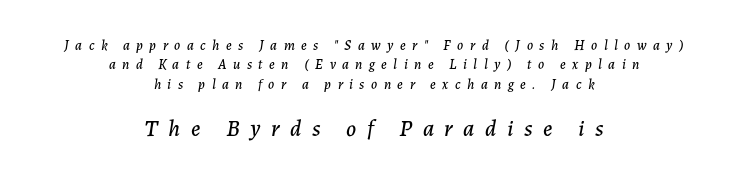
The image shows 23 px text type, italic (leaning right); set centered, normal line spacing (1.38x), unusually wide letter spacing (+0.46 em), not underlined; the second (bottom) block is 1.64x larger.
